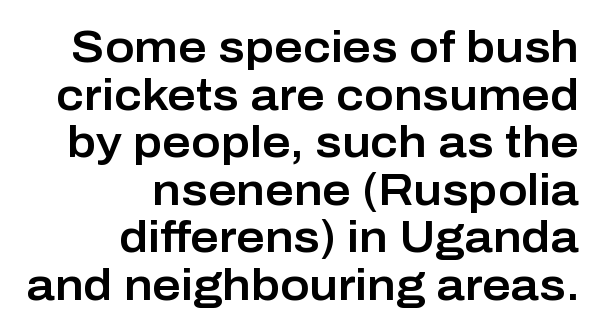
{"serif": "no", "italic": "no", "width": "normal", "stroke_contrast": "low", "x_height": "medium", "monospaced": "no", "underline": "no", "align": "right", "line_spacing": "tight", "line_spacing_ratio": 1.08, "letter_spacing": "normal", "letter_spacing_em": 0.0, "glyph_px": 44}
